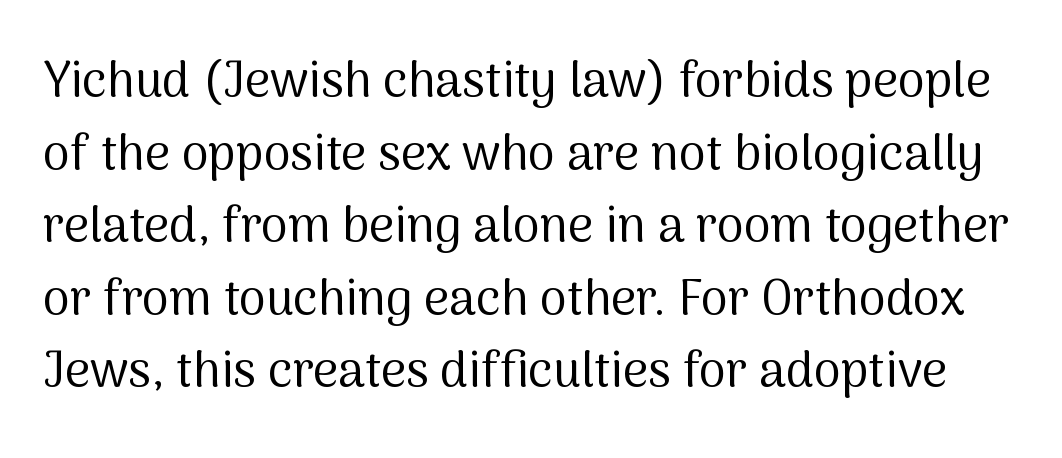
{"serif": "no", "italic": "no", "bold": "no", "weight": "regular", "width": "normal", "stroke_contrast": "medium", "x_height": "medium", "monospaced": "no", "underline": "no", "line_spacing": "normal", "line_spacing_ratio": 1.48, "letter_spacing": "normal", "letter_spacing_em": 0.0, "glyph_px": 49}
